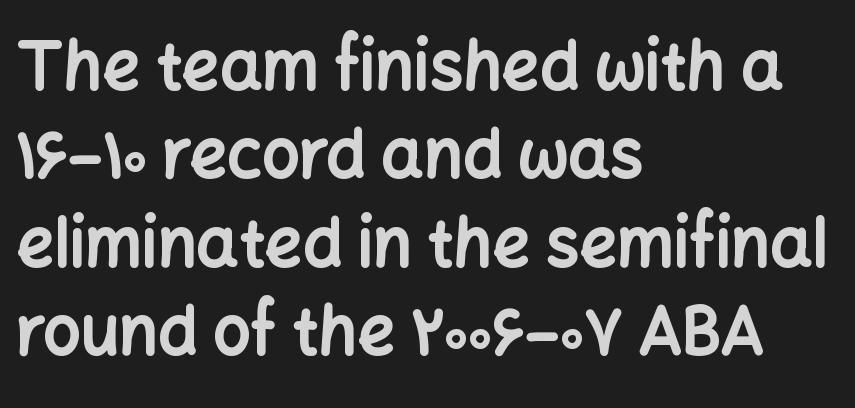
The image shows 66 px bold sans-serif type, upright; set left-aligned, normal line spacing (1.34x), normal letter spacing, not underlined; low stroke contrast and a medium x-height.
